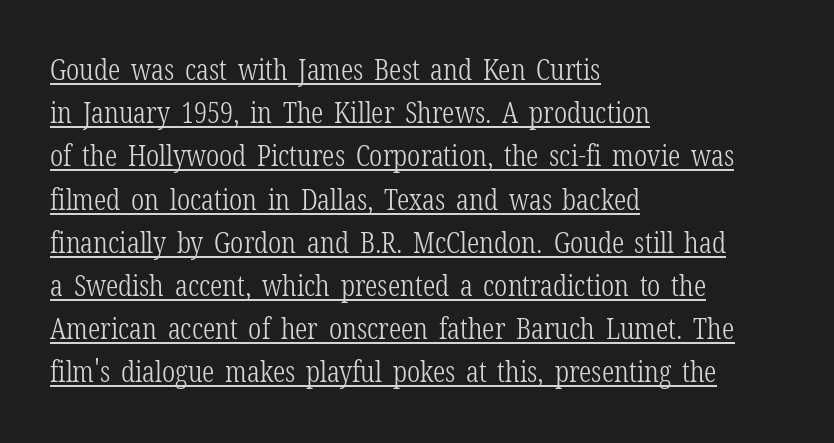
{"serif": "yes", "italic": "no", "bold": "no", "weight": "light", "width": "condensed", "stroke_contrast": "low", "x_height": "medium", "monospaced": "no", "underline": "yes", "align": "left", "line_spacing": "normal", "line_spacing_ratio": 1.44, "letter_spacing": "normal", "letter_spacing_em": 0.0, "glyph_px": 30}
